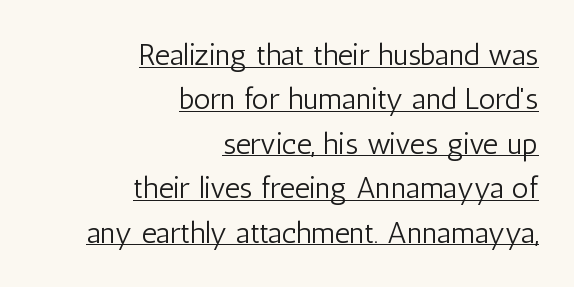
Is there much room between lines? A standard amount, neither cramped nor airy. Font category for this specimen: sans-serif. Honestly, the underline is the first thing you notice here. Is the block centered? No — it sits flush against the right margin. The font is comparable to plain body text, perhaps lighter. What stands out about the letter spacing? Nothing — it is the standard amount.
